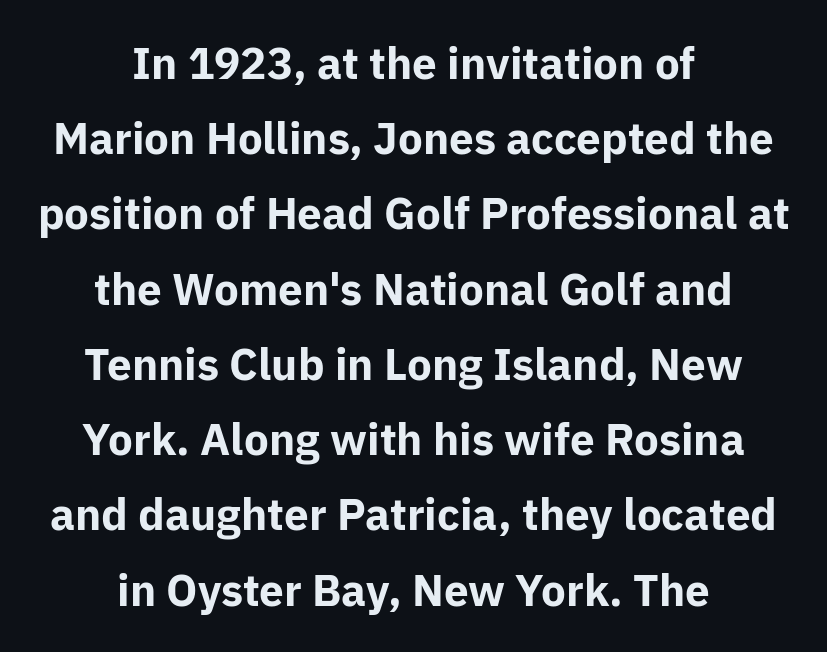
This rendering leaves character spacing at its baseline value. This is sans-serif lettering, the kind often seen on screens and signage. Each glyph is drawn with heavy, bold strokes. This sample is center-justified, so both line endings float freely. A roman cut, with each character standing at attention. A bare baseline throughout the passage.
